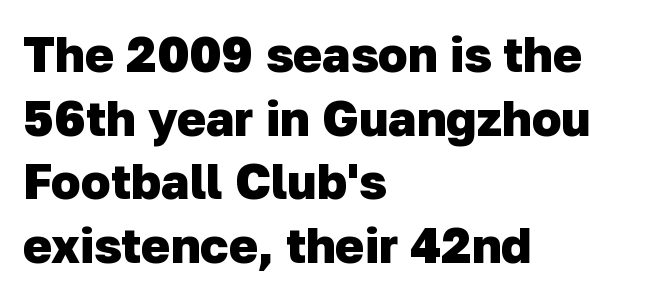
{"serif": "no", "bold": "yes", "weight": "heavy", "width": "normal", "stroke_contrast": "low", "x_height": "medium", "monospaced": "no", "underline": "no", "align": "left", "line_spacing": "normal", "line_spacing_ratio": 1.3, "letter_spacing": "normal", "letter_spacing_em": 0.0, "glyph_px": 49}
